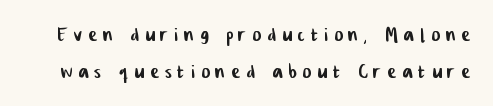
The image shows 26 px text type; set normal line spacing (1.42x), unusually wide letter spacing (+0.24 em), not underlined.
